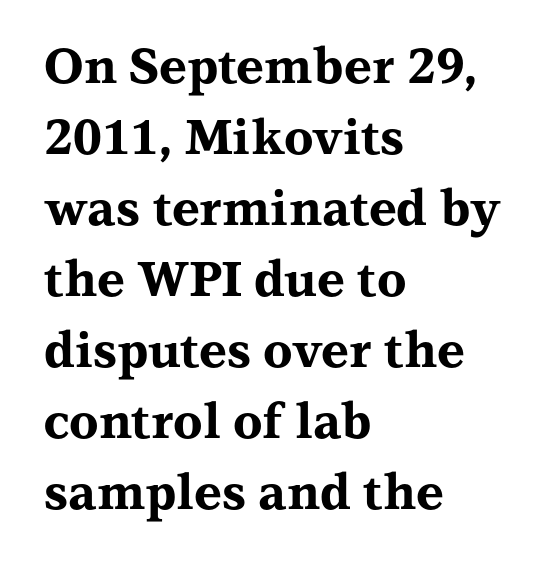
The face used here is proportionally spaced, like ordinary book or web type. In terms of letterform style, serifs are clearly present. If you measured baseline to baseline, you'd find a middling distance. Tracking here is standard; glyphs follow each other at the usual distance. In CSS terms this would be text-align: left.
